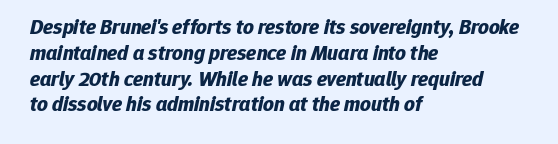
{"italic": "yes", "lean": "right", "slant_degrees": 12, "bold": "yes", "underline": "no", "align": "left", "line_spacing_ratio": 1.23, "letter_spacing": "normal", "letter_spacing_em": 0.0, "glyph_px": 21}
